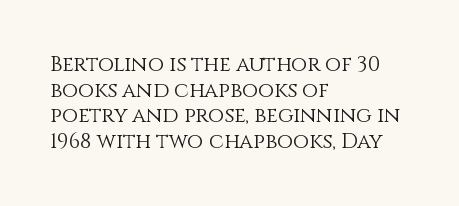
Q: Is the text bold? A: No.
Q: Is the text italic (slanted)? A: No, it is upright.
Q: Is the text underlined? A: No.
Q: How is the paragraph aligned? A: Left-aligned.
Q: Is the spacing between letters normal or unusually wide? A: Normal.
